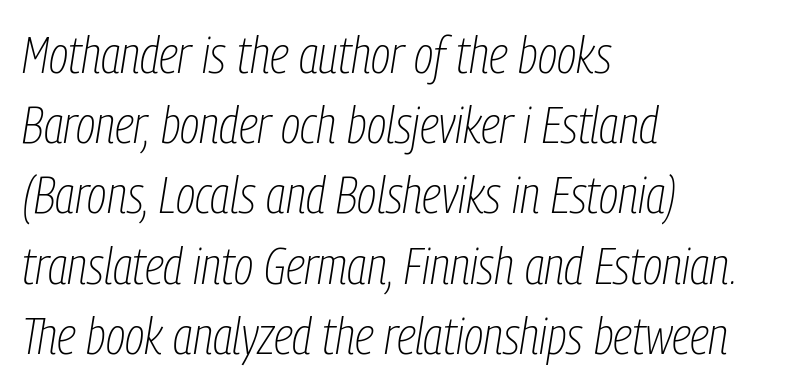
Only glyphs here, with clear space below each row. Characters follow at the spacing the type designer built in. Line beginnings align vertically; line endings do not. The face looks like a standard text weight, possibly lighter. Each letter keeps its own natural width here, so spacing adapts to shape. Characters are canted at an angle relative to the baseline's perpendicular.
